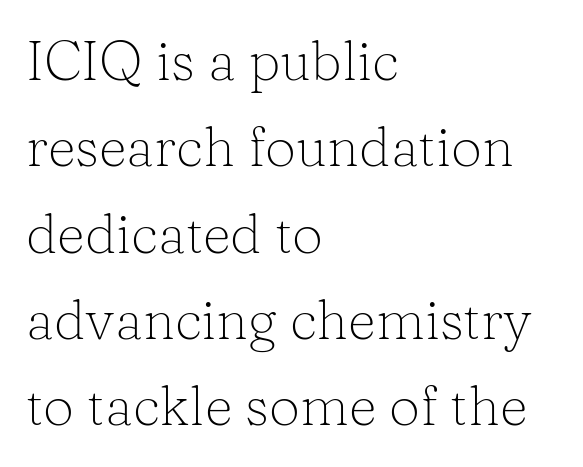
The image shows 55 px light serif type, upright; set left-aligned, normal line spacing (1.57x), normal letter spacing, not underlined; low stroke contrast and a medium x-height.
